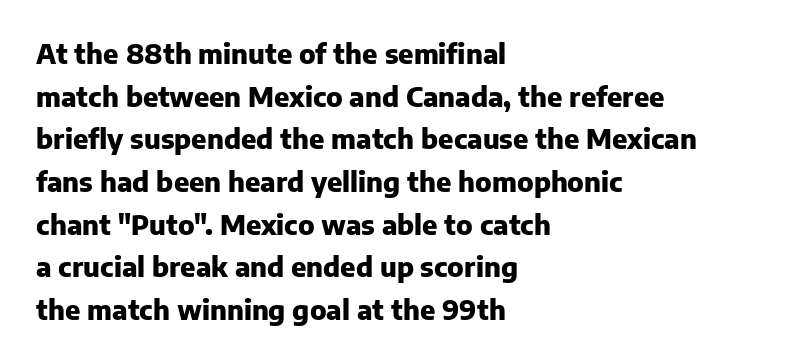
Q: Is the text bold? A: Yes.
Q: Is the text italic (slanted)? A: No, it is upright.
Q: Is the text underlined? A: No.
Q: How is the paragraph aligned? A: Left-aligned.
Q: Is the spacing between letters normal or unusually wide? A: Normal.
Q: Is the spacing between lines tight, normal or loose? A: Normal.
